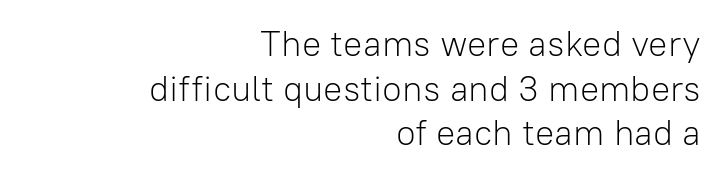
The line texture is even and compact thanks to regular tracking. Weight class: somewhere from thin through regular. Note the varied advance widths — an 'i' is clearly narrower than an 'm'. The letters stand straight up with perfectly vertical stems.
